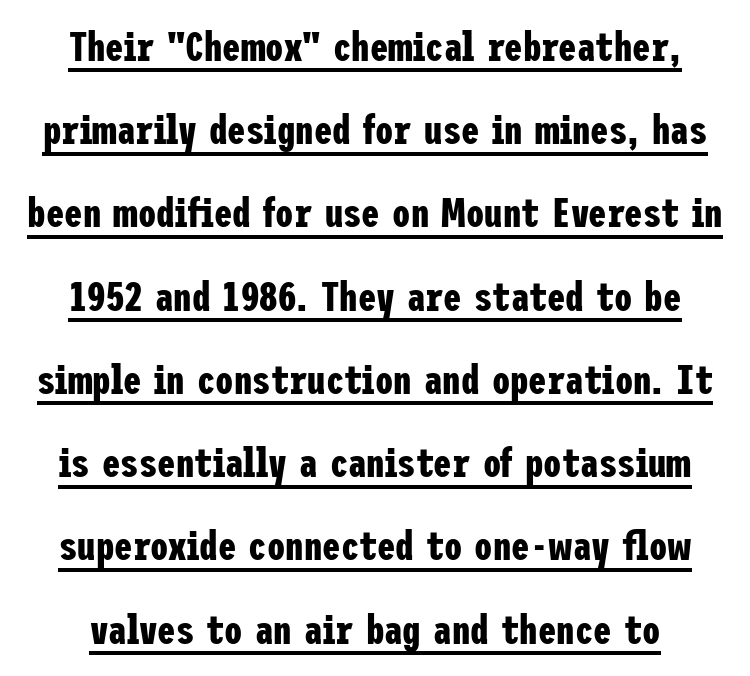
Q: Is the text bold? A: Yes.
Q: Is the text italic (slanted)? A: No, it is upright.
Q: Is the typeface a serif or a sans-serif typeface? A: Sans-serif.
Q: Is the text underlined? A: Yes.
Q: Is the spacing between letters normal or unusually wide? A: Normal.
Q: Is the spacing between lines tight, normal or loose? A: Loose.
Q: Width (condensed, normal, or wide)? A: Condensed.
Q: Stroke contrast? A: Low.
Q: x-height? A: Medium.
